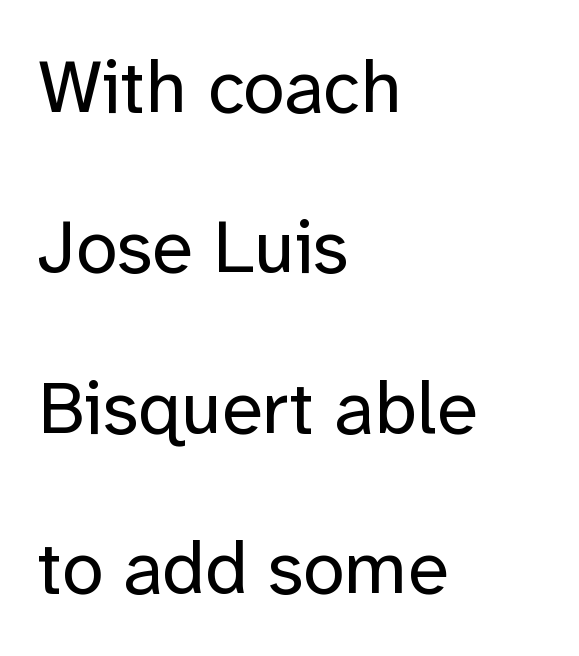
{"serif": "no", "italic": "no", "bold": "no", "weight": "regular", "width": "normal", "stroke_contrast": "low", "x_height": "medium", "monospaced": "no", "underline": "no", "align": "left", "line_spacing": "loose", "line_spacing_ratio": 2.14, "letter_spacing": "normal", "letter_spacing_em": 0.0, "glyph_px": 75}
